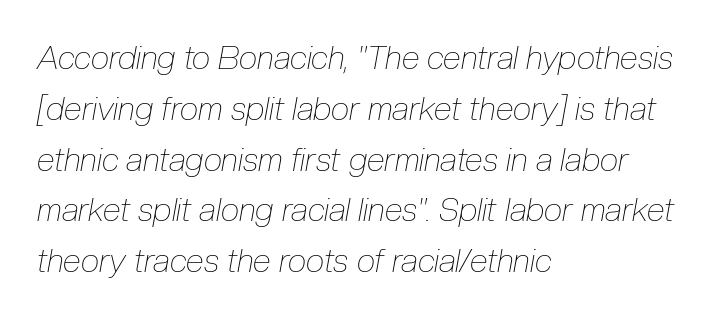
{"italic": "yes", "lean": "right", "slant_degrees": 10, "bold": "no", "weight": "thin", "width": "condensed", "stroke_contrast": "low", "x_height": "medium", "monospaced": "no", "underline": "no", "align": "left", "line_spacing": "normal", "line_spacing_ratio": 1.54, "letter_spacing": "normal", "letter_spacing_em": 0.0, "glyph_px": 33}
